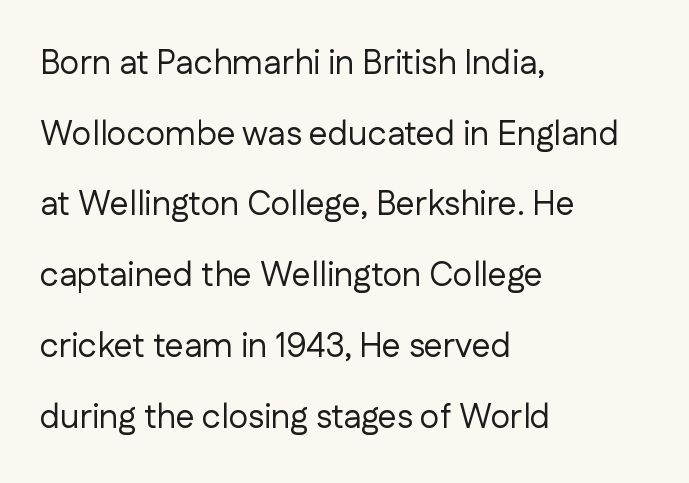
The image shows 34 px regular-weight sans-serif type, upright; set left-aligned, loose line spacing (2.08x), normal letter spacing, not underlined; low stroke contrast and a medium x-height.
